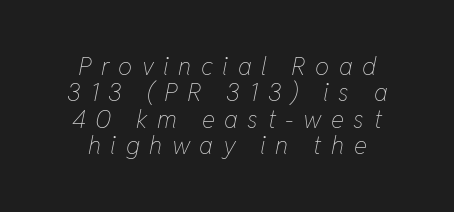
Substantial extra tracking has been applied to these lines. Slanted lettering throughout. Cramped leading. Every row of glyphs is offset so its center matches the block's center. Summary of weight: not heavy and not bold. Underlining? Definitely not there.
